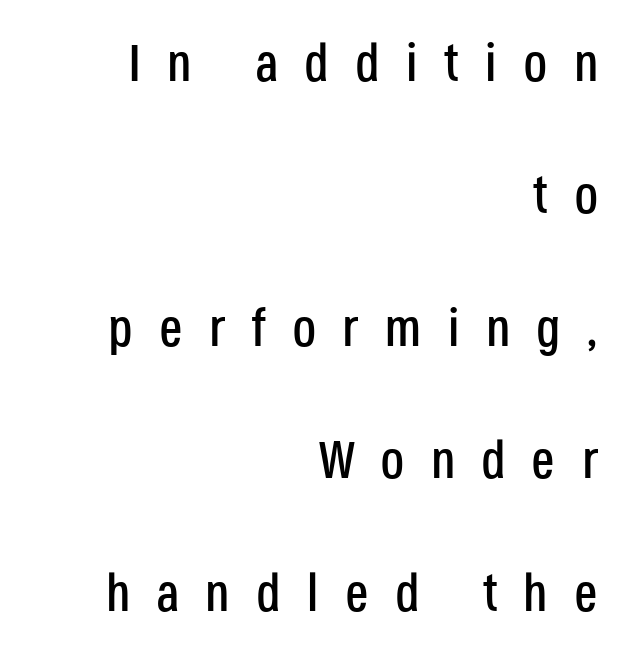
The lettering stays uniformly vertical, giving the passage a roman look. Beneath every word, the page is bare. Visually the block forms a straight wall on the right and a jagged coastline on the left. Think of a printed novel: that variable character pitch is what you see here.
